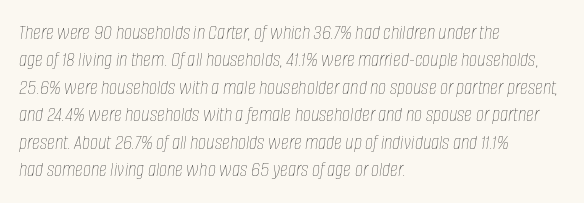
Q: Is the text bold? A: No.
Q: Is the text italic (slanted)? A: Yes, it leans right by about 8 degrees.
Q: Is the text underlined? A: No.
Q: How is the paragraph aligned? A: Left-aligned.
Q: Is the spacing between letters normal or unusually wide? A: Normal.
Q: Is the spacing between lines tight, normal or loose? A: Normal.
